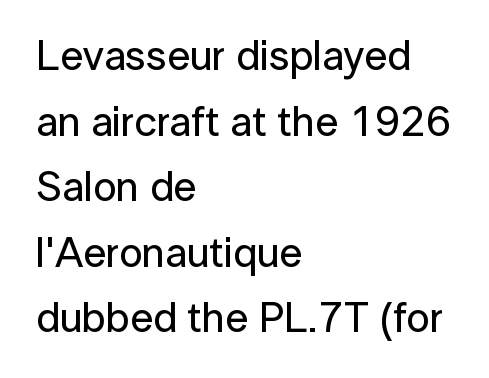
{"serif": "no", "italic": "no", "width": "normal", "stroke_contrast": "low", "x_height": "medium", "monospaced": "no", "underline": "no", "align": "left", "line_spacing": "normal", "line_spacing_ratio": 1.56, "letter_spacing": "normal", "letter_spacing_em": 0.0, "glyph_px": 42}
